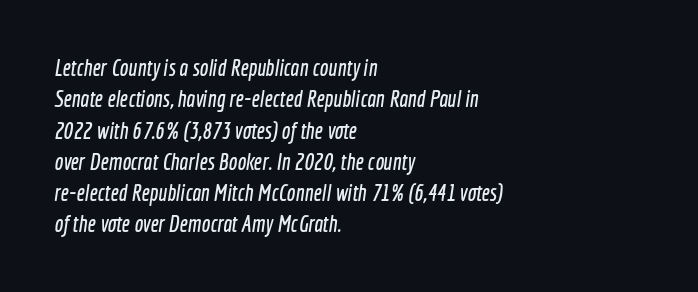
Students, note that the glyphs here touch the page at normal intervals. Rule under the text: the space is simply empty. Summary of vertical rhythm: regular, with standard interline spacing. Horizontally, the lines are justified to the leading edge only.
